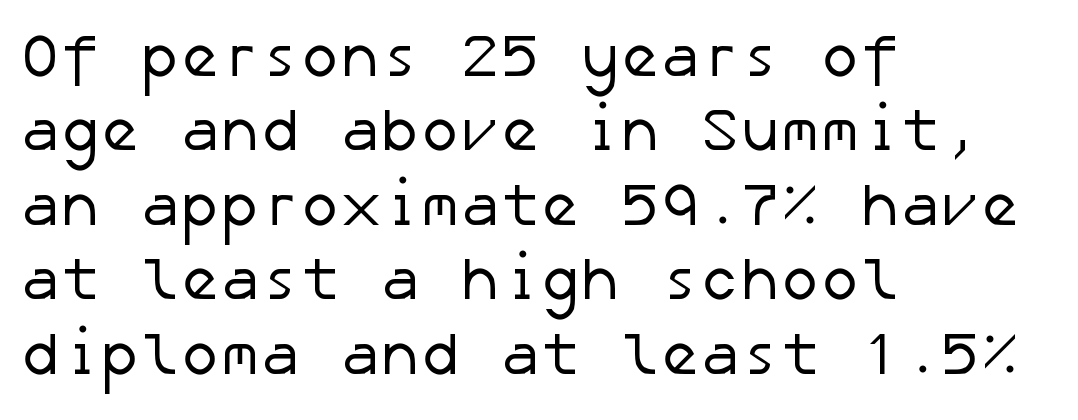
The lines are quadded left. What kind of face is this? One without serifs — a sans. The rendering keeps characters at their native spacing. Underlining? Definitely not there.
